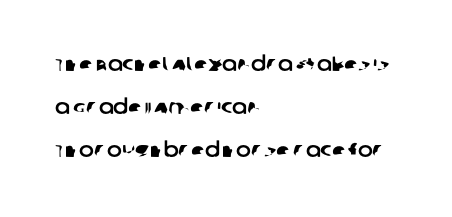
The image shows 20 px text type; set left-aligned, loose line spacing (2.14x), normal letter spacing, not underlined.
